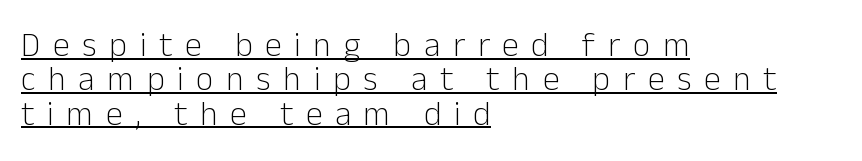
The tracking reads as deliberately expanded to a designer's eye. The type sits square on the baseline with zero lean. This sample trades vertical openness for compactness between lines. Grotesque or geometric, the face here clearly has no serifs.
